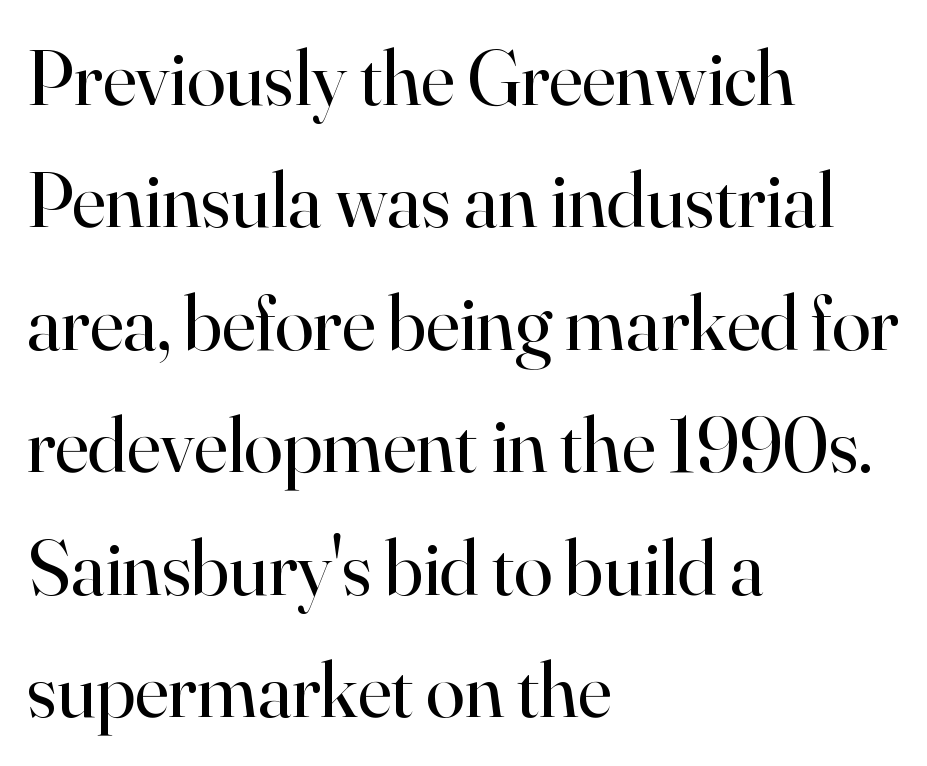
Q: Is the text bold? A: No.
Q: Is the text italic (slanted)? A: No, it is upright.
Q: Is the typeface a serif or a sans-serif typeface? A: Serif.
Q: Is the text underlined? A: No.
Q: How is the paragraph aligned? A: Left-aligned.
Q: Is the spacing between letters normal or unusually wide? A: Normal.
Q: Is the spacing between lines tight, normal or loose? A: Normal.
Q: Width (condensed, normal, or wide)? A: Normal.
Q: Stroke contrast? A: High.
Q: x-height? A: Small.
Q: Monospaced? A: No.
